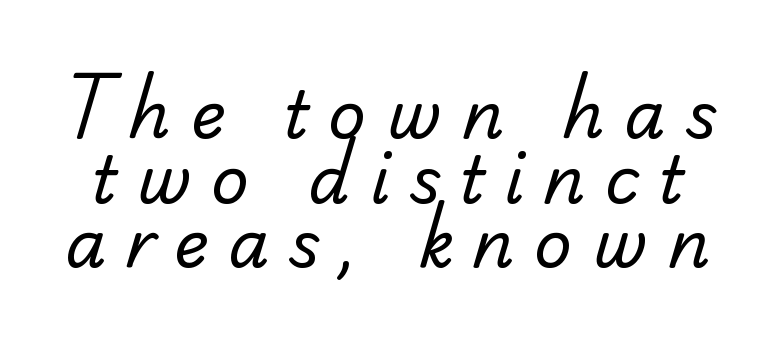
Is the type heavy? It reads as light-to-regular instead. The passage shown stacks its lines with hardly any gap. Classification — sans serif. The gaps between neighbouring characters are conspicuously large. Each letter keeps its own natural width here, so spacing adapts to shape. The space directly below the letters is spotless.
